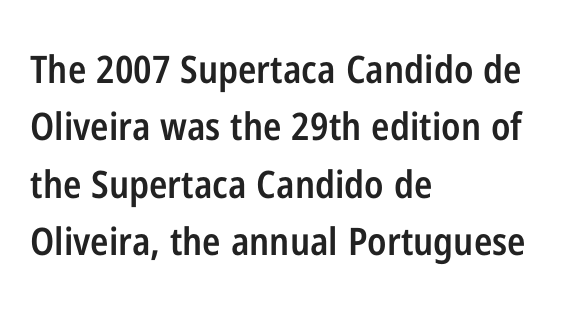
Q: Is the text bold? A: Semi-bold.
Q: Is the text italic (slanted)? A: No, it is upright.
Q: Is the typeface a serif or a sans-serif typeface? A: Sans-serif.
Q: Is the text underlined? A: No.
Q: How is the paragraph aligned? A: Left-aligned.
Q: Is the spacing between letters normal or unusually wide? A: Normal.
Q: Is the spacing between lines tight, normal or loose? A: Normal.
Q: Width (condensed, normal, or wide)? A: Condensed.
Q: Stroke contrast? A: Low.
Q: x-height? A: Medium.
Q: Monospaced? A: No.
